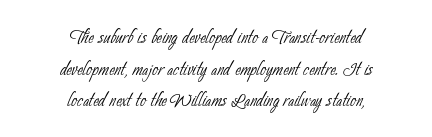
This sample is center-justified, so both line endings float freely. Standard letterfit; no display-style spreading of the glyphs. Counters stay open thanks to moderate or lighter strokes. Plain, unruled lines of type.
